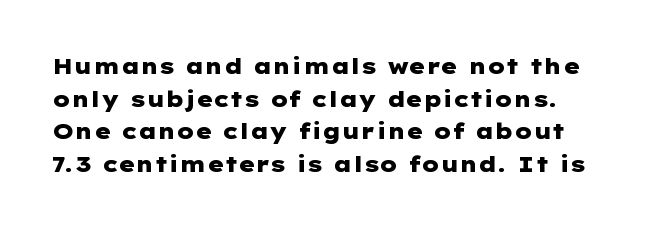
The image shows 22 px bold type, upright; set normal line spacing (1.48x), normal letter spacing, not underlined.
